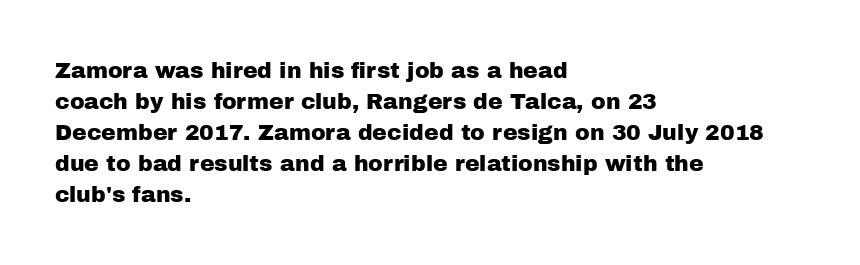
No italicization has been applied; the sample stays upright. The text block is weighted toward the left margin, trailing off unevenly rightward. Each row of text sits above clean, open space. Leading matches the norm, producing a regular column. Nobody touched the tracking dial on this one.
